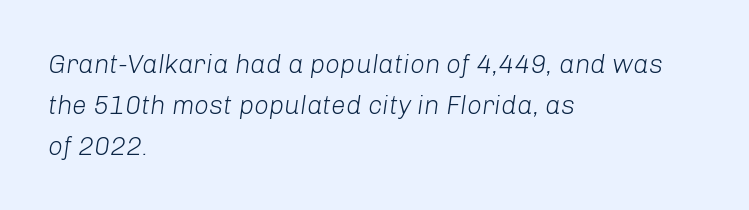
The image shows 26 px text type, italic (leaning right); set left-aligned, normal line spacing (1.57x), normal letter spacing, not underlined.
